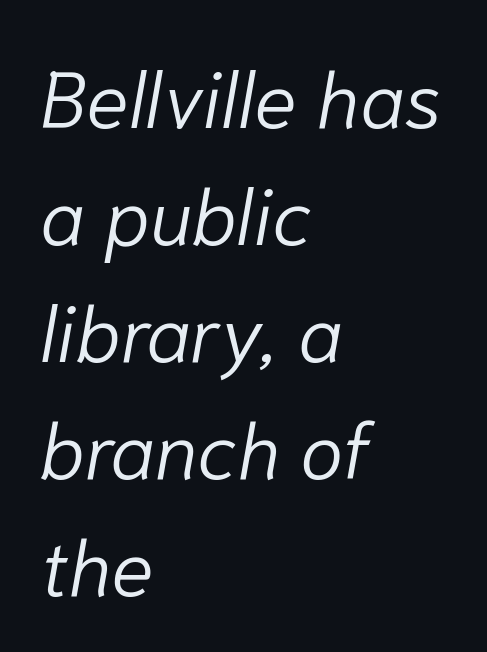
{"italic": "yes", "lean": "right", "slant_degrees": 10, "bold": "no", "weight": "light", "width": "normal", "stroke_contrast": "low", "x_height": "medium", "monospaced": "no", "underline": "no", "align": "left", "line_spacing": "normal", "line_spacing_ratio": 1.48, "letter_spacing": "normal", "letter_spacing_em": 0.0, "glyph_px": 79}
